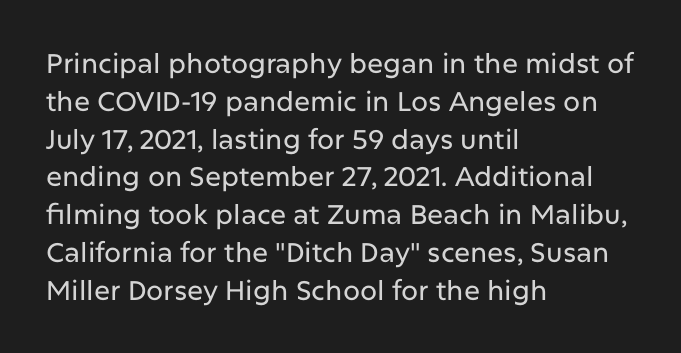
The ragged edge is on the right, which tells us the setting is flush left. Underline: absent. Does the leading feel generous? No, just average. The type is set solid horizontally, with unmodified tracking.
